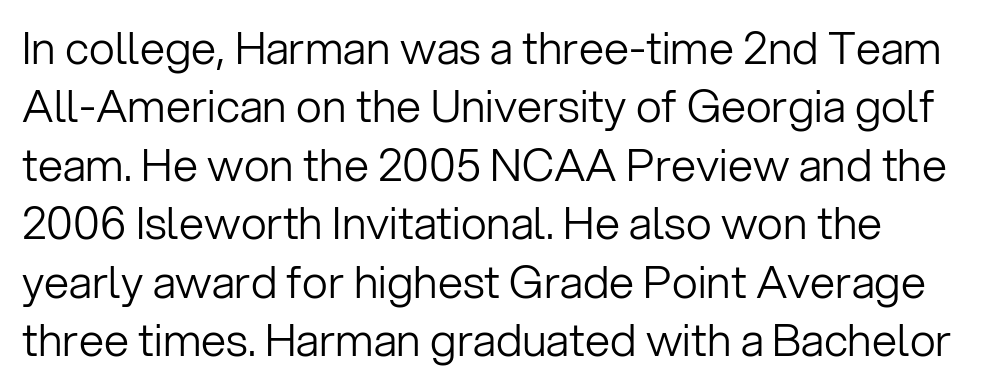
Q: Is the text bold? A: No.
Q: Is the text italic (slanted)? A: No, it is upright.
Q: Is the typeface a serif or a sans-serif typeface? A: Sans-serif.
Q: Is the text underlined? A: No.
Q: Is the spacing between letters normal or unusually wide? A: Normal.
Q: Is the spacing between lines tight, normal or loose? A: Normal.
Q: Width (condensed, normal, or wide)? A: Normal.
Q: Stroke contrast? A: Low.
Q: x-height? A: Medium.
Q: Monospaced? A: No.
